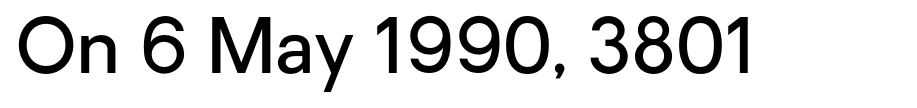
Q: Is the text bold? A: Semi-bold.
Q: Is the text italic (slanted)? A: No, it is upright.
Q: Is the typeface a serif or a sans-serif typeface? A: Sans-serif.
Q: Is the text underlined? A: No.
Q: Is the spacing between letters normal or unusually wide? A: Normal.
Q: Width (condensed, normal, or wide)? A: Normal.
Q: Stroke contrast? A: Low.
Q: x-height? A: Medium.
Q: Monospaced? A: No.
